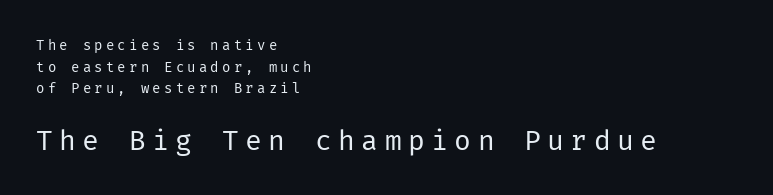
Q: Is the text bold? A: No.
Q: Is the text italic (slanted)? A: No, it is upright.
Q: Is the typeface a serif or a sans-serif typeface? A: Sans-serif.
Q: Is the text underlined? A: No.
Q: How is the paragraph aligned? A: Left-aligned.
Q: Is the spacing between letters normal or unusually wide? A: Unusually wide.
Q: Is the spacing between lines tight, normal or loose? A: Normal.
Q: Which block of text is set in a larger size, the first (top) or the second (bottom)? A: The second (bottom) one.
Q: Width (condensed, normal, or wide)? A: Normal.
Q: Stroke contrast? A: Low.
Q: x-height? A: Medium.
